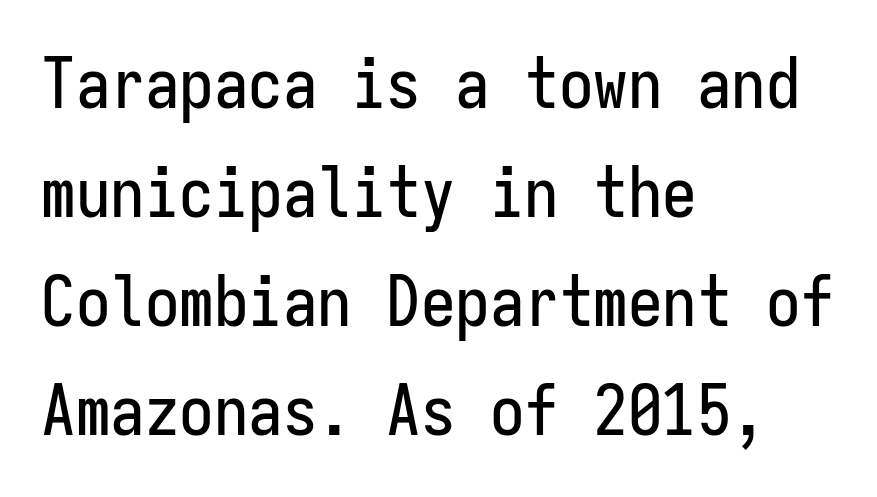
The image shows 69 px condensed sans-serif type, upright, monospaced; set left-aligned, normal line spacing (1.58x), normal letter spacing, not underlined; low stroke contrast and a medium x-height.
